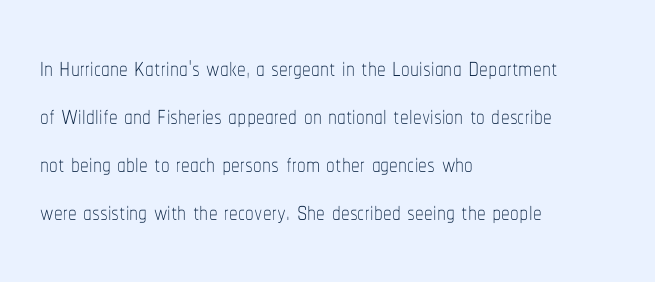
Q: Is the text bold? A: No.
Q: Is the text italic (slanted)? A: No, it is upright.
Q: Is the text underlined? A: No.
Q: How is the paragraph aligned? A: Left-aligned.
Q: Is the spacing between letters normal or unusually wide? A: Normal.
Q: Is the spacing between lines tight, normal or loose? A: Normal.
Q: Width (condensed, normal, or wide)? A: Condensed.
Q: Stroke contrast? A: Low.
Q: x-height? A: Medium.
Q: Monospaced? A: No.
